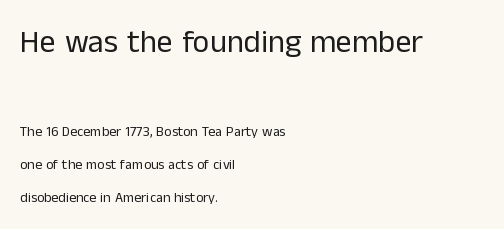
Q: Is the text bold? A: No.
Q: Is the text italic (slanted)? A: No, it is upright.
Q: Is the typeface a serif or a sans-serif typeface? A: Sans-serif.
Q: Is the text underlined? A: No.
Q: How is the paragraph aligned? A: Left-aligned.
Q: Is the spacing between letters normal or unusually wide? A: Normal.
Q: Is the spacing between lines tight, normal or loose? A: Loose.
Q: Which block of text is set in a larger size, the first (top) or the second (bottom)? A: The first (top) one.
Q: Width (condensed, normal, or wide)? A: Normal.
Q: Stroke contrast? A: Low.
Q: x-height? A: Medium.
Q: Monospaced? A: No.
